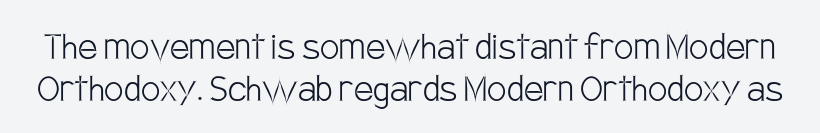
{"serif": "no", "italic": "no", "bold": "no", "weight": "light", "width": "condensed", "stroke_contrast": "low", "x_height": "large", "monospaced": "no", "underline": "no", "line_spacing": "tight", "line_spacing_ratio": 0.98, "letter_spacing": "normal", "letter_spacing_em": 0.0, "glyph_px": 43}
